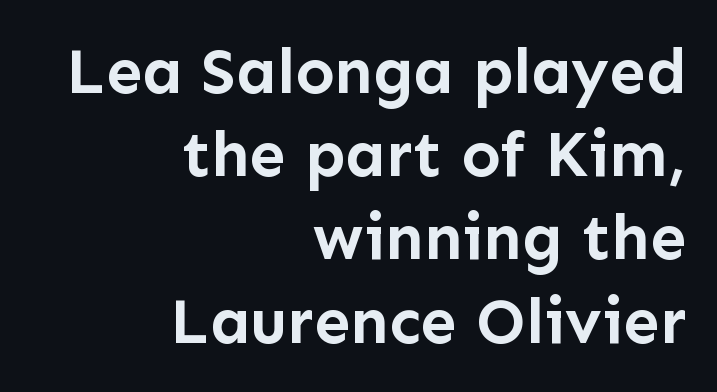
Q: Is the text bold? A: Yes.
Q: Is the text italic (slanted)? A: No, it is upright.
Q: Is the typeface a serif or a sans-serif typeface? A: Sans-serif.
Q: Is the text underlined? A: No.
Q: How is the paragraph aligned? A: Right-aligned.
Q: Is the spacing between letters normal or unusually wide? A: Normal.
Q: Is the spacing between lines tight, normal or loose? A: Normal.
Q: Width (condensed, normal, or wide)? A: Normal.
Q: Stroke contrast? A: Low.
Q: x-height? A: Medium.
Q: Monospaced? A: No.
